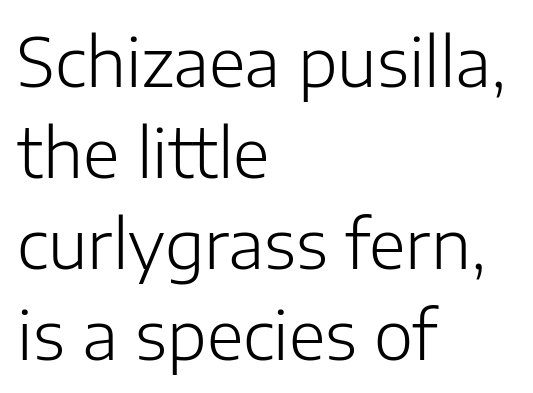
Q: Is the text bold? A: No.
Q: Is the text italic (slanted)? A: No, it is upright.
Q: Is the typeface a serif or a sans-serif typeface? A: Sans-serif.
Q: Is the text underlined? A: No.
Q: How is the paragraph aligned? A: Left-aligned.
Q: Is the spacing between letters normal or unusually wide? A: Normal.
Q: Is the spacing between lines tight, normal or loose? A: Normal.
Q: Width (condensed, normal, or wide)? A: Normal.
Q: Stroke contrast? A: Low.
Q: x-height? A: Medium.
Q: Monospaced? A: No.
